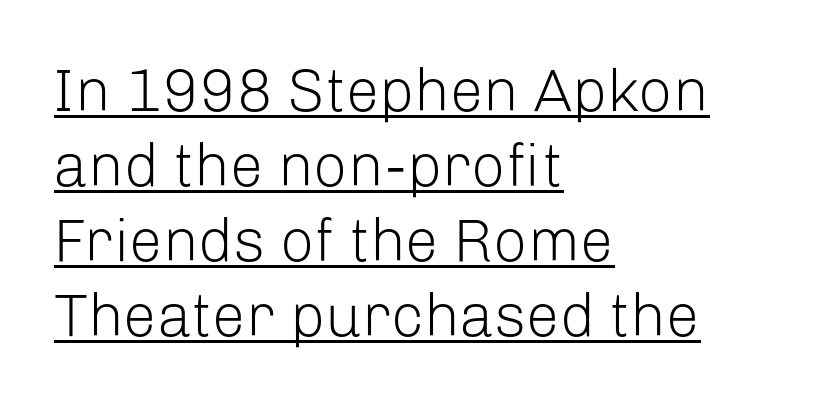
The gaps between neighbouring characters are ordinary and unremarkable. Proportional: the letters do not fall into vertical columns. Every character sits straight up, as roman type does. Each new line begins a customary step beneath the previous one. Caption: lettering with a line underneath.
